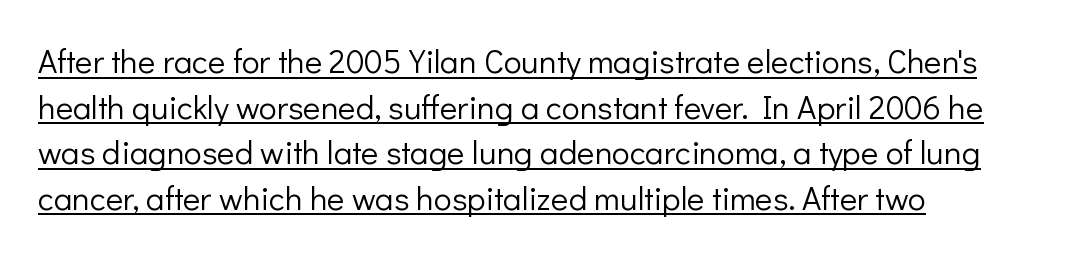
The font is comparable to plain body text, perhaps lighter. Nobody touched the tracking dial on this one. Every word sits above its own underline. The letters stand upright; this is a roman face. The face used here is proportionally spaced, like ordinary book or web type. A typesetter would label this face a sans.
